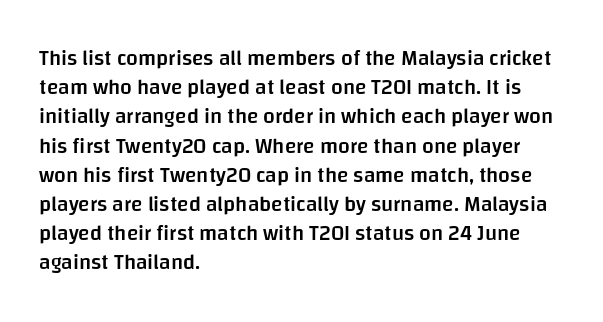
{"italic": "no", "bold": "semi", "underline": "no", "align": "left", "line_spacing": "normal", "line_spacing_ratio": 1.39, "letter_spacing": "normal", "letter_spacing_em": 0.0, "glyph_px": 21}
